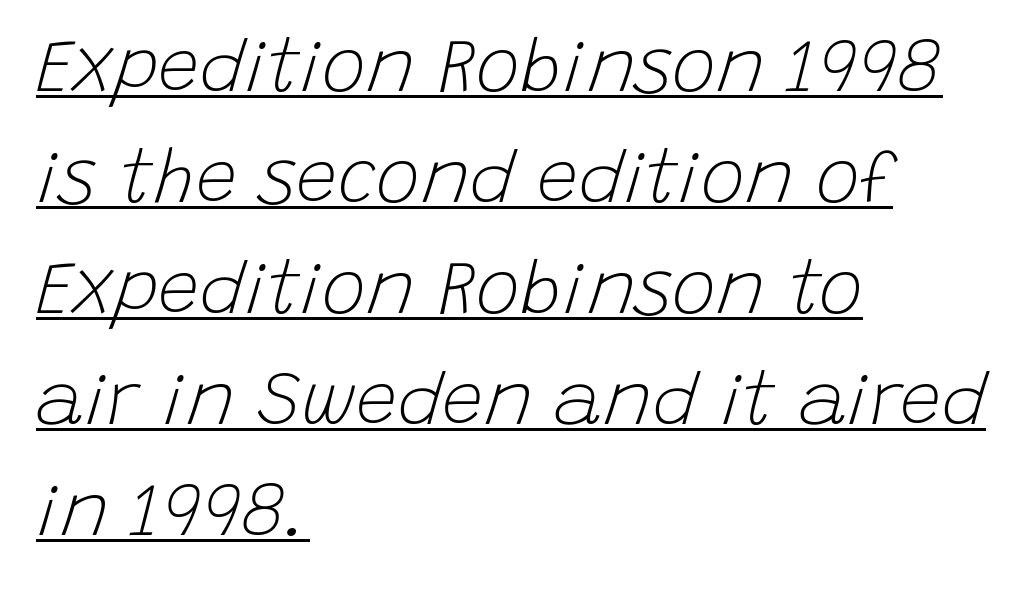
The image shows 74 px light type, italic (leaning right); set left-aligned, normal line spacing (1.5x), normal letter spacing, underlined; low stroke contrast and a large x-height.
